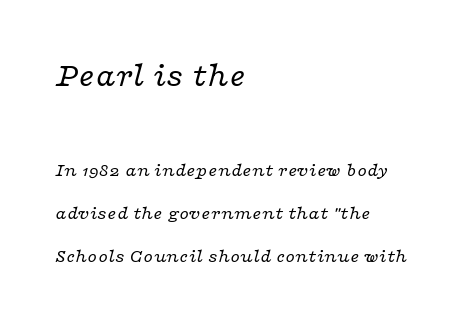
The image shows 34 px regular-weight, wide serif type, italic (leaning right); set left-aligned, loose line spacing (2.26x), normal letter spacing, not underlined; the first (top) block is 1.79x larger; low stroke contrast and a medium x-height.
